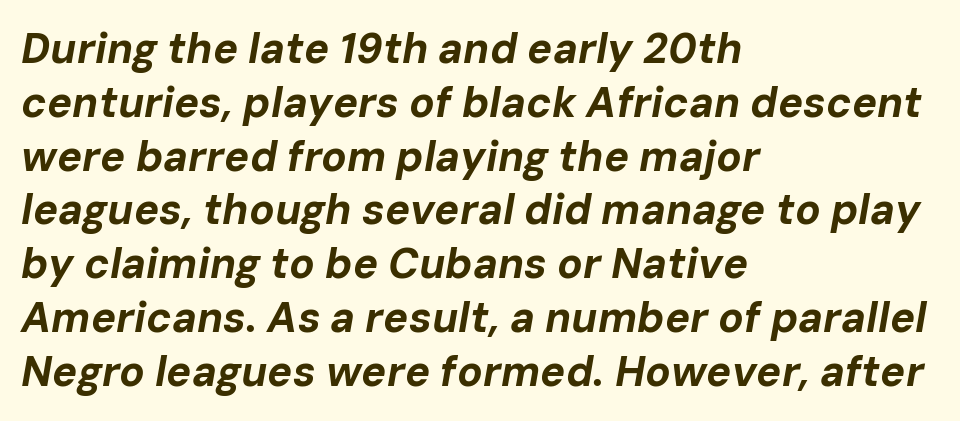
{"italic": "yes", "lean": "right", "slant_degrees": 10, "bold": "yes", "weight": "bold", "width": "normal", "stroke_contrast": "low", "x_height": "medium", "monospaced": "no", "underline": "no", "align": "left", "line_spacing": "normal", "line_spacing_ratio": 1.28, "letter_spacing": "normal", "letter_spacing_em": 0.0, "glyph_px": 42}
